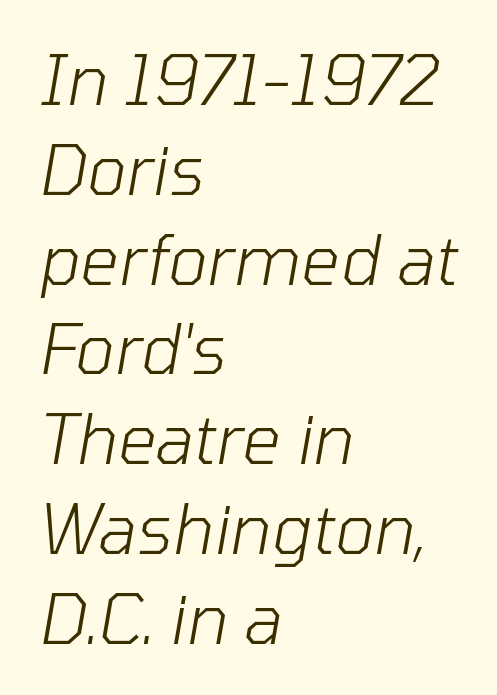
Q: Is the text bold? A: No.
Q: Is the text italic (slanted)? A: Yes, it leans right by about 10 degrees.
Q: Is the text underlined? A: No.
Q: How is the paragraph aligned? A: Left-aligned.
Q: Is the spacing between letters normal or unusually wide? A: Normal.
Q: Is the spacing between lines tight, normal or loose? A: Normal.
Q: Width (condensed, normal, or wide)? A: Normal.
Q: Stroke contrast? A: Low.
Q: x-height? A: Medium.
Q: Monospaced? A: No.
